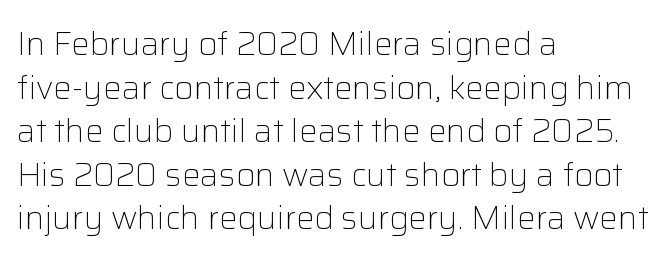
Q: Is the text bold? A: No.
Q: Is the text italic (slanted)? A: No, it is upright.
Q: Is the typeface a serif or a sans-serif typeface? A: Sans-serif.
Q: Is the text underlined? A: No.
Q: How is the paragraph aligned? A: Left-aligned.
Q: Is the spacing between letters normal or unusually wide? A: Normal.
Q: Is the spacing between lines tight, normal or loose? A: Normal.
Q: Width (condensed, normal, or wide)? A: Normal.
Q: Stroke contrast? A: Low.
Q: x-height? A: Medium.
Q: Monospaced? A: No.
